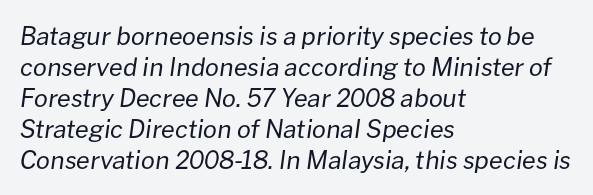
Honestly, there is no underline to notice here at all. The rag falls on the right side of this text block. It's the slanting kind of type. The characters are drawn with everyday or finer stroke widths. Nothing unusual about the tracking: characters are spaced as the font intends.
